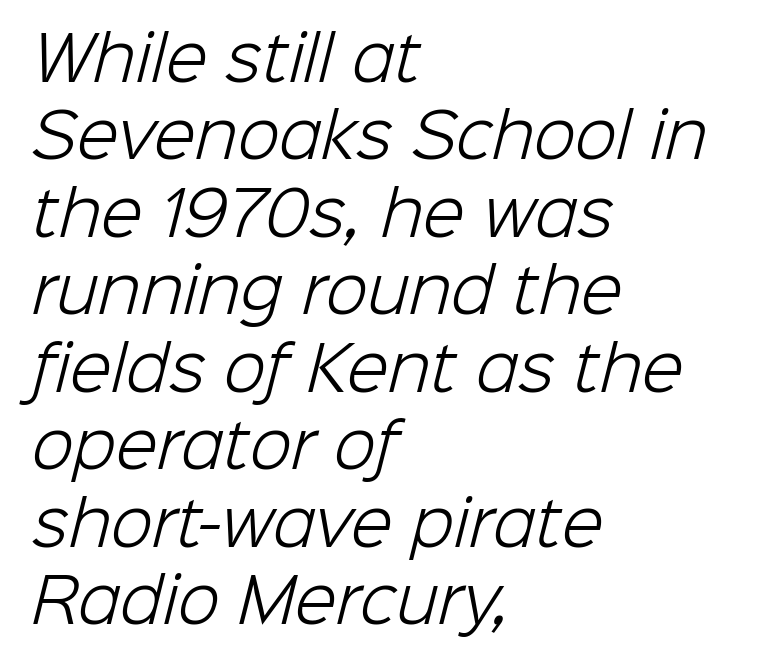
Casual observation: everything's shoved over to the left. Proportional: the letters do not fall into vertical columns. The face looks like a standard text weight, possibly lighter. The typeface chosen for these lines omits serifs. Compared with typical body copy, the letter spacing here is the same. Whoever set this chose a conventional vertical rhythm.
